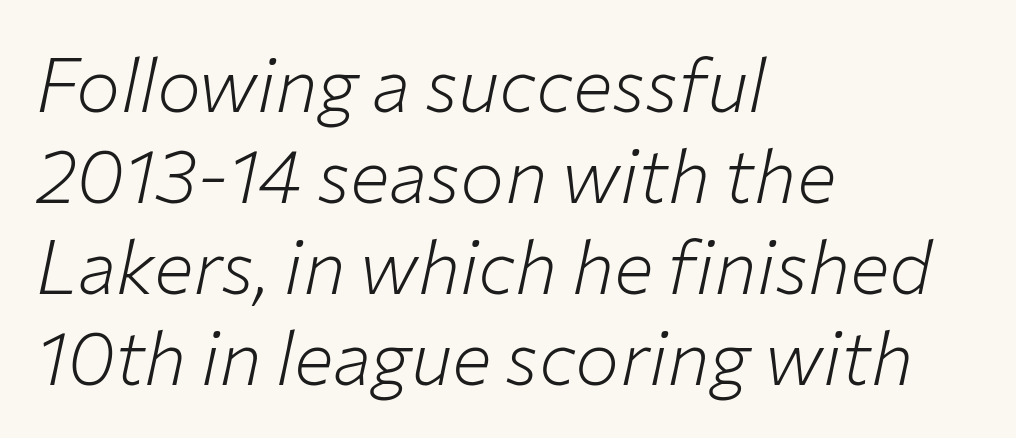
The image shows 74 px light type, italic (leaning right); set left-aligned, line spacing 1.23x, normal letter spacing, not underlined; low stroke contrast and a medium x-height.
